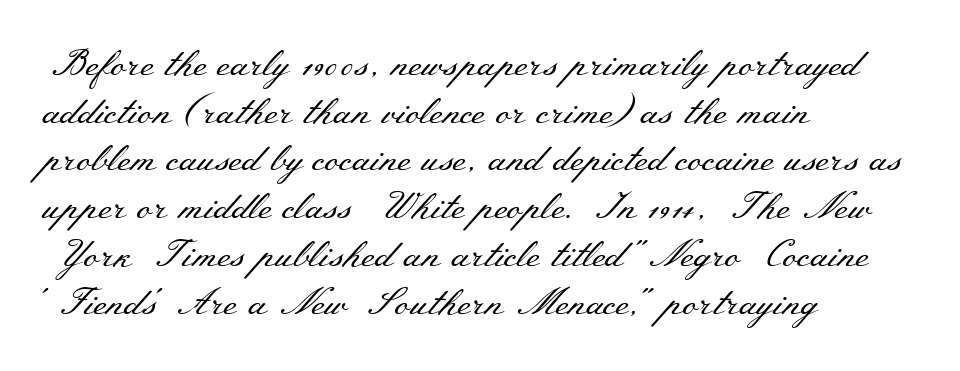
{"serif": "yes", "bold": "no", "weight": "regular", "width": "wide", "stroke_contrast": "medium", "x_height": "small", "monospaced": "no", "underline": "no", "align": "left", "line_spacing": "normal", "line_spacing_ratio": 1.29, "letter_spacing": "normal", "letter_spacing_em": 0.0, "glyph_px": 37}
